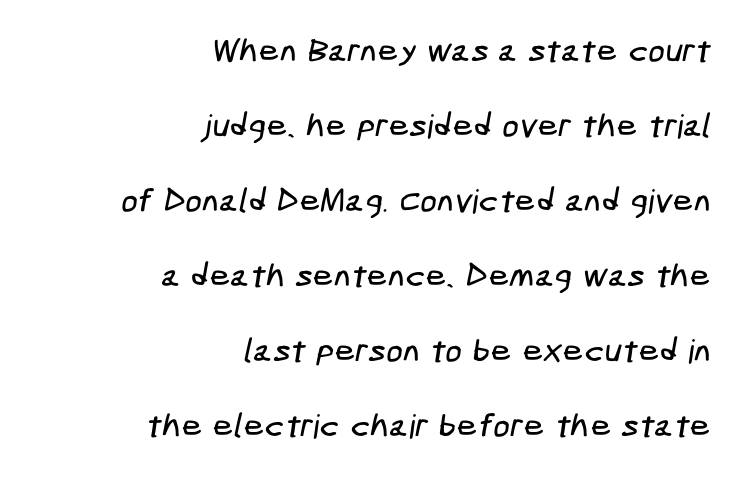
{"serif": "no", "width": "condensed", "stroke_contrast": "low", "x_height": "medium", "underline": "no", "align": "right", "line_spacing": "loose", "line_spacing_ratio": 2.27, "letter_spacing": "normal", "letter_spacing_em": 0.0, "glyph_px": 33}
